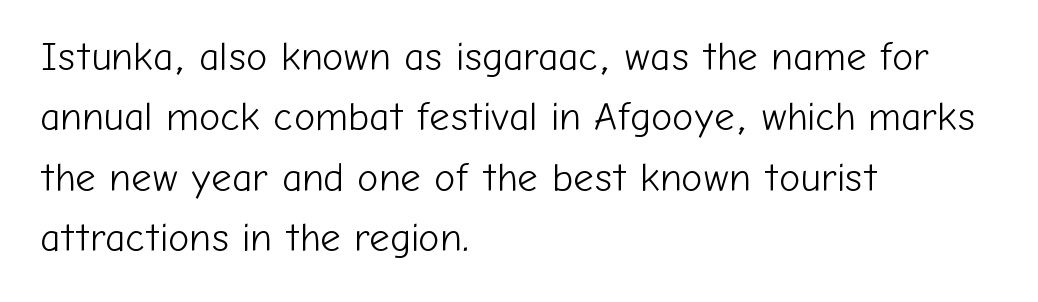
The image shows 40 px light sans-serif type, upright; set left-aligned, normal line spacing (1.51x), normal letter spacing, not underlined; low stroke contrast and a medium x-height.
